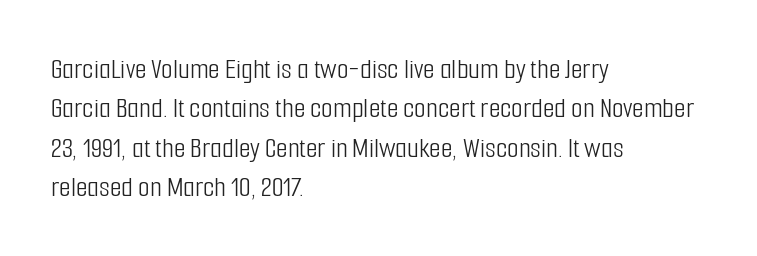
Students, note that the glyphs here touch the page at normal intervals. It's the straight-up-and-down kind of type. No letter is thick-stroked: the sample isn't bold. Typeset ragged right — the left edge is the straight one. Lines of text with bare space underneath.
